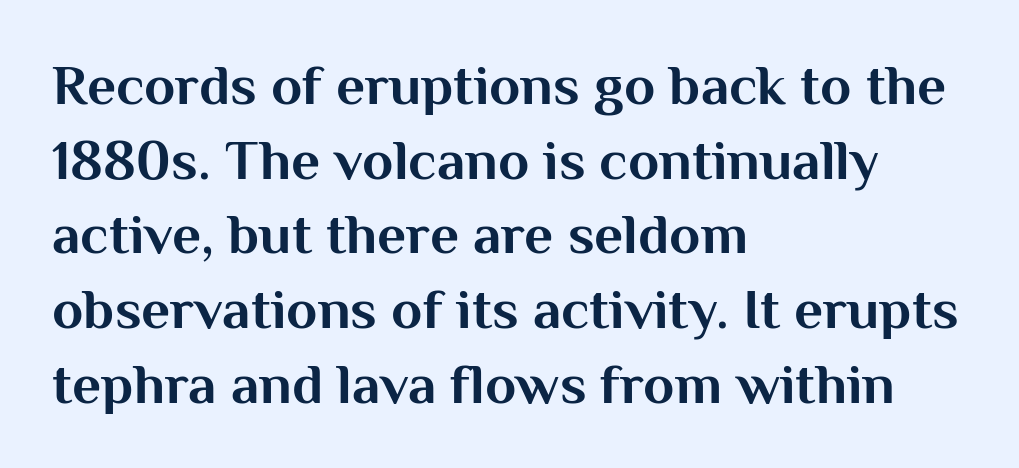
Q: Is the text bold? A: Yes.
Q: Is the text italic (slanted)? A: No, it is upright.
Q: Is the typeface a serif or a sans-serif typeface? A: Sans-serif.
Q: Is the text underlined? A: No.
Q: How is the paragraph aligned? A: Left-aligned.
Q: Is the spacing between letters normal or unusually wide? A: Normal.
Q: Is the spacing between lines tight, normal or loose? A: Normal.
Q: Width (condensed, normal, or wide)? A: Normal.
Q: Stroke contrast? A: Medium.
Q: x-height? A: Medium.
Q: Monospaced? A: No.
